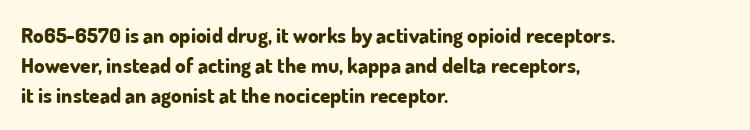
The image shows 21 px bold type, upright; set left-aligned, normal line spacing (1.43x), normal letter spacing, not underlined.
